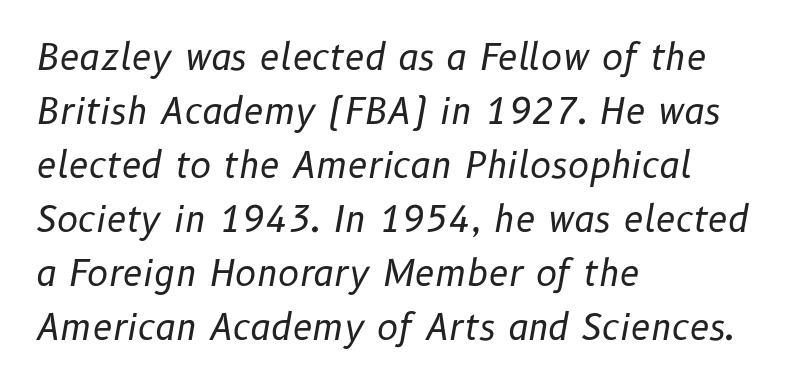
Q: Is the text bold? A: No.
Q: Is the text italic (slanted)? A: Yes, it leans right by about 10 degrees.
Q: Is the text underlined? A: No.
Q: How is the paragraph aligned? A: Left-aligned.
Q: Is the spacing between letters normal or unusually wide? A: Normal.
Q: Is the spacing between lines tight, normal or loose? A: Normal.
Q: Width (condensed, normal, or wide)? A: Normal.
Q: Stroke contrast? A: Low.
Q: x-height? A: Medium.
Q: Monospaced? A: No.
